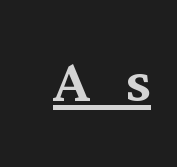
The image shows 78 px serif type, upright; set unusually wide letter spacing (+0.45 em), underlined; medium stroke contrast and a medium x-height.
